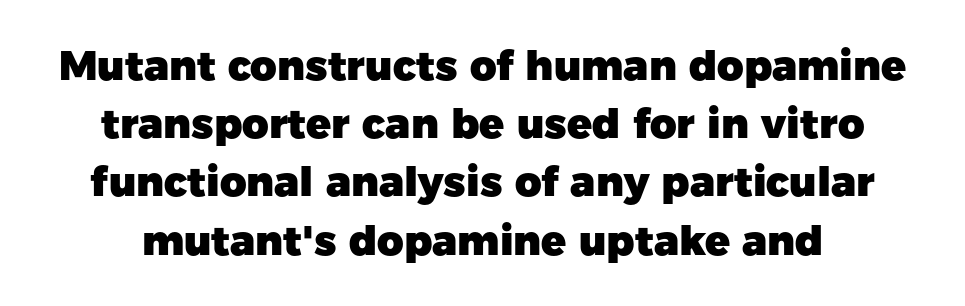
The image shows 41 px heavy sans-serif type, upright; set normal line spacing (1.42x), normal letter spacing, not underlined; low stroke contrast and a medium x-height.
